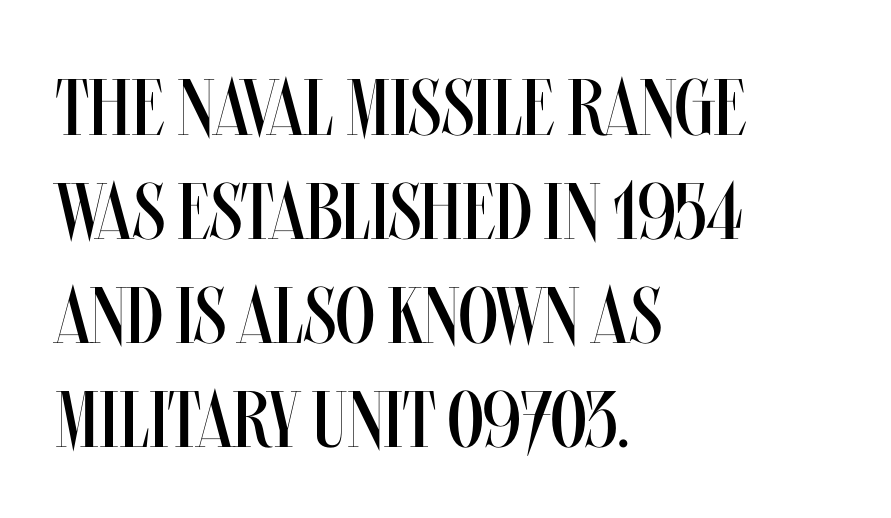
{"italic": "no", "bold": "no", "weight": "regular", "width": "condensed", "stroke_contrast": "medium", "x_height": "large", "monospaced": "no", "underline": "no", "align": "left", "line_spacing": "normal", "line_spacing_ratio": 1.3, "letter_spacing": "normal", "letter_spacing_em": 0.0, "glyph_px": 80}
